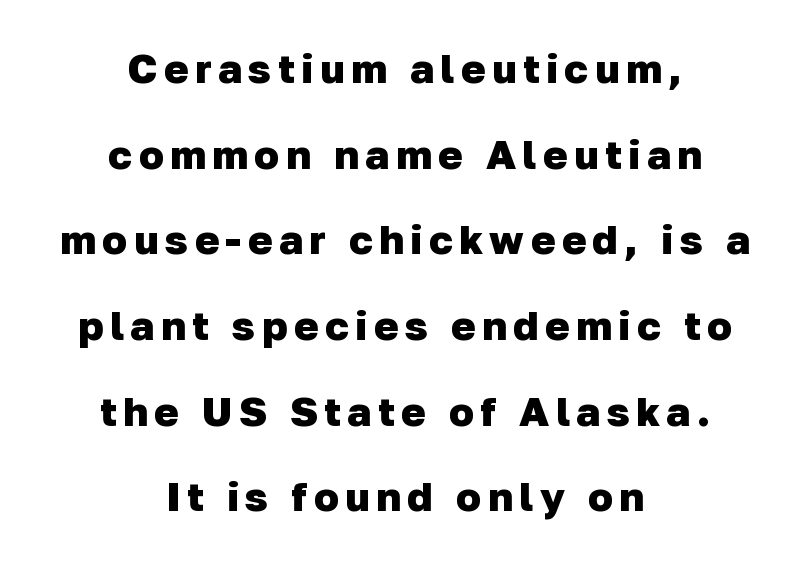
Proportional: the letters do not fall into vertical columns. Compared with typical paragraphs, the rows here are farther apart. Is the block centered? Yes — each line is placed symmetrically about the middle. The typeface chosen for these lines omits serifs.
